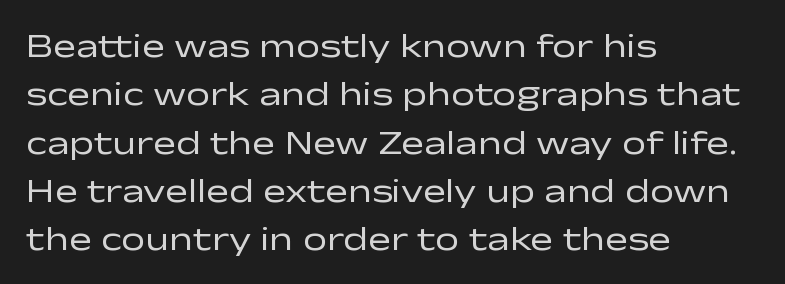
The image shows 34 px regular-weight, wide sans-serif type, upright; set left-aligned, normal line spacing (1.42x), normal letter spacing, not underlined; low stroke contrast and a medium x-height.
